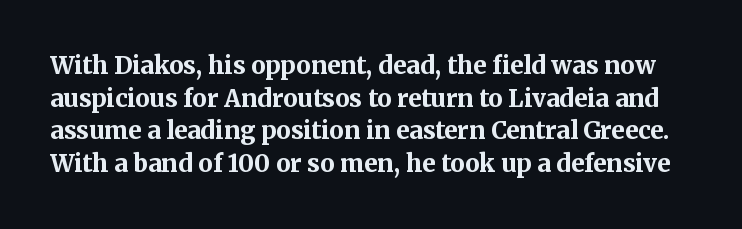
{"italic": "no", "bold": "yes", "underline": "no", "line_spacing": "normal", "line_spacing_ratio": 1.36, "letter_spacing": "normal", "letter_spacing_em": 0.0, "glyph_px": 24}
